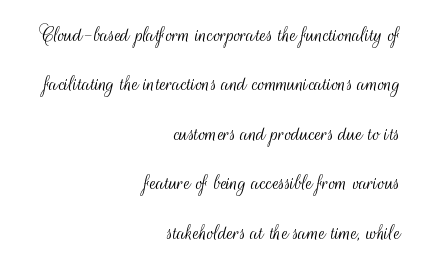
The letterforms sit shoulder to shoulder at normal distance. The passage shown is not bold in any degree. Where is the straight margin? On the right. Compared with typical paragraphs, the rows here are farther apart. The foot of each line stays bare and open.
